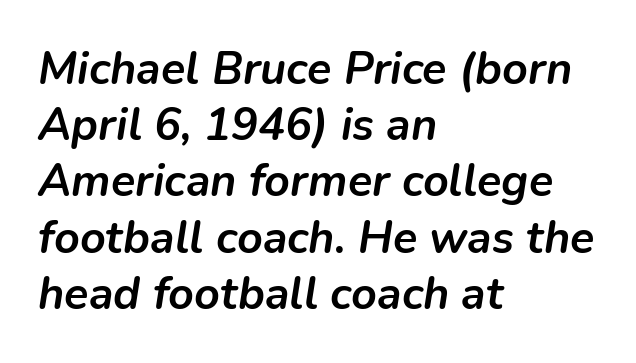
{"italic": "yes", "lean": "right", "slant_degrees": 9, "bold": "yes", "weight": "semibold", "width": "normal", "stroke_contrast": "low", "x_height": "medium", "monospaced": "no", "underline": "no", "align": "left", "line_spacing": "normal", "line_spacing_ratio": 1.25, "letter_spacing": "normal", "letter_spacing_em": 0.0, "glyph_px": 45}
